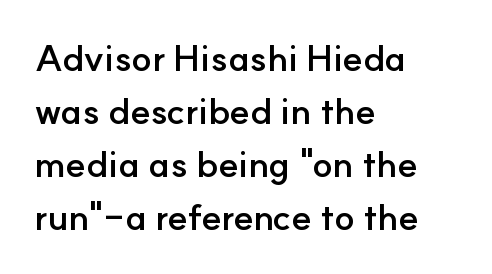
{"serif": "no", "italic": "no", "bold": "yes", "weight": "semibold", "width": "normal", "stroke_contrast": "low", "x_height": "small", "monospaced": "no", "underline": "no", "align": "left", "line_spacing": "normal", "line_spacing_ratio": 1.43, "letter_spacing": "normal", "letter_spacing_em": 0.0, "glyph_px": 37}
